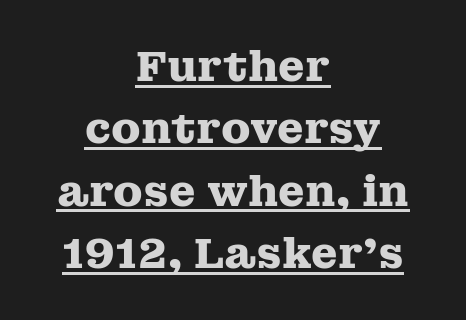
{"serif": "yes", "italic": "no", "bold": "yes", "weight": "heavy", "width": "wide", "stroke_contrast": "medium", "x_height": "medium", "monospaced": "no", "underline": "yes", "align": "center", "line_spacing": "normal", "line_spacing_ratio": 1.45, "letter_spacing": "normal", "letter_spacing_em": 0.0, "glyph_px": 43}
